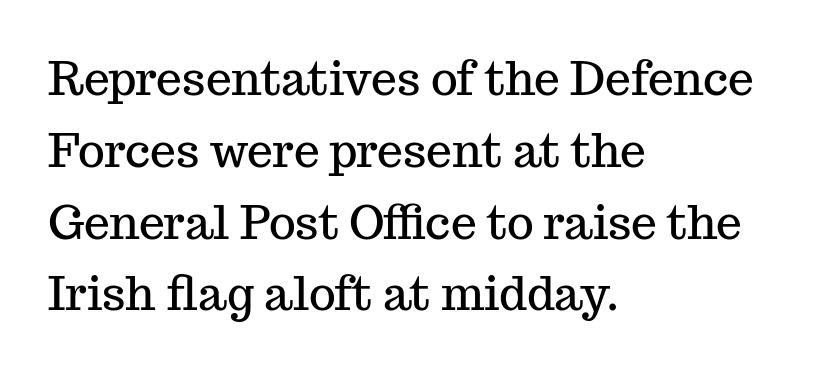
The font's upright variant was chosen for this text. Successive baselines arrive at the customary interval. Left-aligned paragraph, ragged on the right. Short note: letters normally spaced. Each letter keeps its own natural width here, so spacing adapts to shape. In terms of letterform style, serifs are clearly present.
